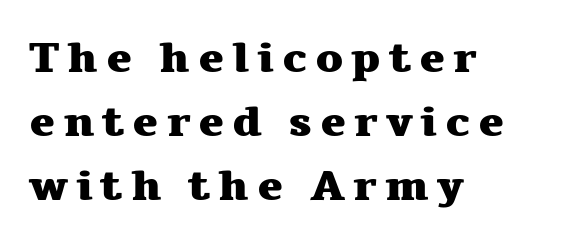
The letters stand straight up with perfectly vertical stems. How heavy is the stroke? Heavy — this is a bold. These lines are composed in type with serifs. Teacher's note: observe the even left margin — that is flush-left alignment. Is this a fixed-width face? No — the glyphs have proportional, varying widths. Reading down the column, the eye jumps a familiar distance to each next line.
